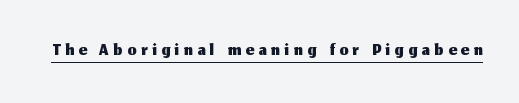
Descenders here cross a horizontal rule under the line. Think of a printed novel: that variable character pitch is what you see here. No feet cap the strokes, marking this as sans-serif type. Ordinary non-slanted type is in use.
